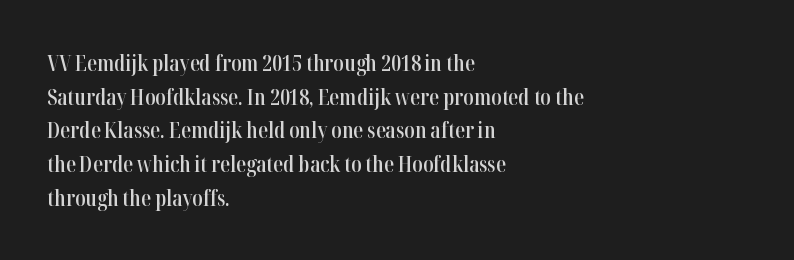
{"italic": "no", "bold": "semi", "underline": "no", "align": "left", "line_spacing": "normal", "line_spacing_ratio": 1.53, "letter_spacing": "normal", "letter_spacing_em": 0.0, "glyph_px": 22}
